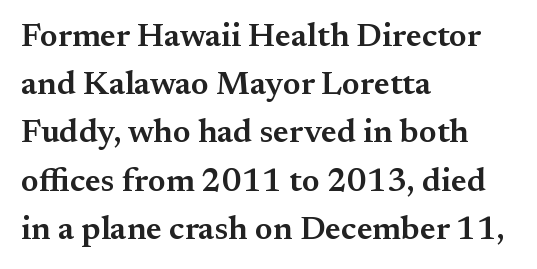
{"serif": "yes", "italic": "no", "bold": "semi", "weight": "semibold", "width": "normal", "stroke_contrast": "medium", "x_height": "small", "monospaced": "no", "underline": "no", "align": "left", "line_spacing": "normal", "line_spacing_ratio": 1.46, "letter_spacing": "normal", "letter_spacing_em": 0.0, "glyph_px": 33}
